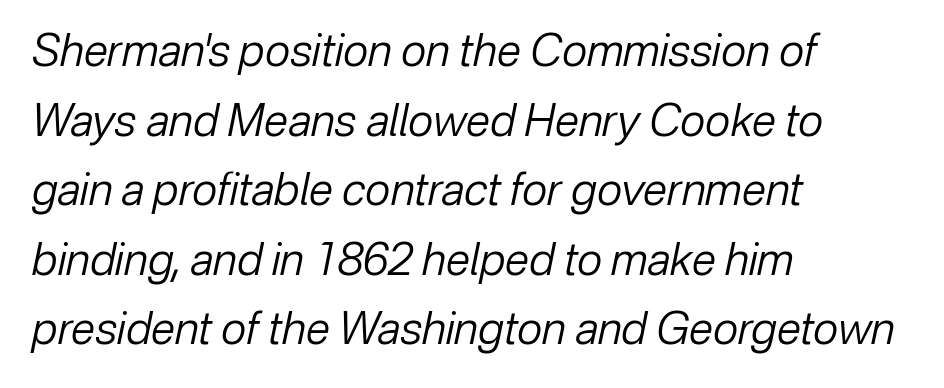
Q: Is the text bold? A: No.
Q: Is the text italic (slanted)? A: Yes, it leans right by about 12 degrees.
Q: Is the text underlined? A: No.
Q: How is the paragraph aligned? A: Left-aligned.
Q: Is the spacing between letters normal or unusually wide? A: Normal.
Q: Is the spacing between lines tight, normal or loose? A: Normal.
Q: Width (condensed, normal, or wide)? A: Normal.
Q: Stroke contrast? A: Low.
Q: x-height? A: Medium.
Q: Monospaced? A: No.
